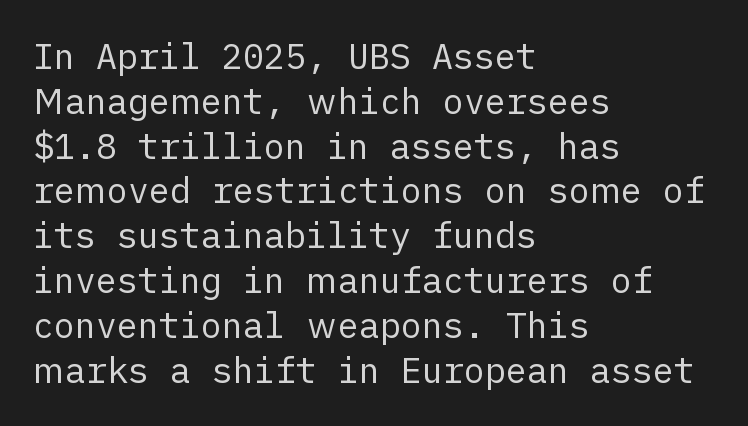
The image shows 35 px regular-weight sans-serif type, upright; set left-aligned, normal line spacing (1.28x), normal letter spacing, not underlined; low stroke contrast and a medium x-height.
